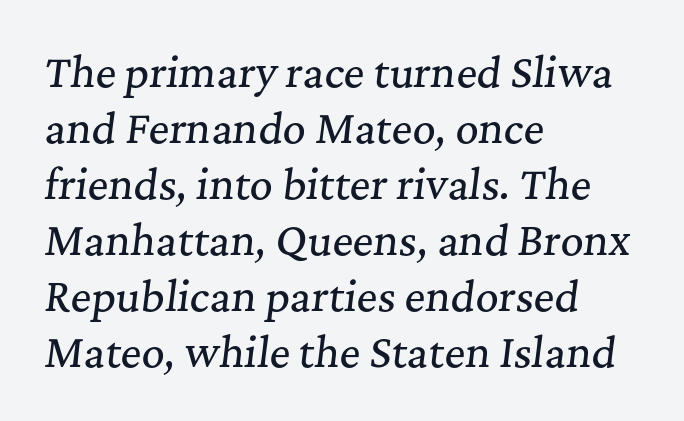
{"serif": "yes", "italic": "yes", "lean": "right", "slant_degrees": 7, "width": "normal", "stroke_contrast": "medium", "x_height": "medium", "monospaced": "no", "underline": "no", "align": "left", "line_spacing": "normal", "line_spacing_ratio": 1.4, "letter_spacing": "normal", "letter_spacing_em": 0.0, "glyph_px": 40}
